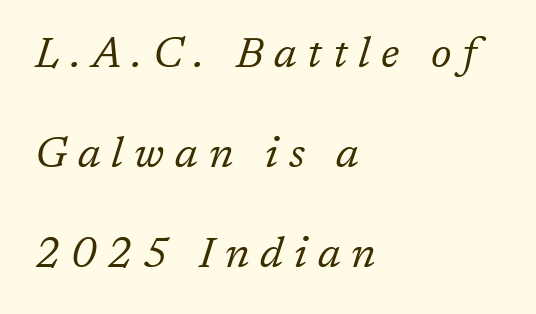
Q: Is the text bold? A: No.
Q: Is the text italic (slanted)? A: Yes, it leans right by about 17 degrees.
Q: Is the typeface a serif or a sans-serif typeface? A: Serif.
Q: Is the text underlined? A: No.
Q: How is the paragraph aligned? A: Left-aligned.
Q: Is the spacing between letters normal or unusually wide? A: Unusually wide.
Q: Is the spacing between lines tight, normal or loose? A: Loose.
Q: Width (condensed, normal, or wide)? A: Normal.
Q: Stroke contrast? A: Low.
Q: x-height? A: Medium.
Q: Monospaced? A: No.
